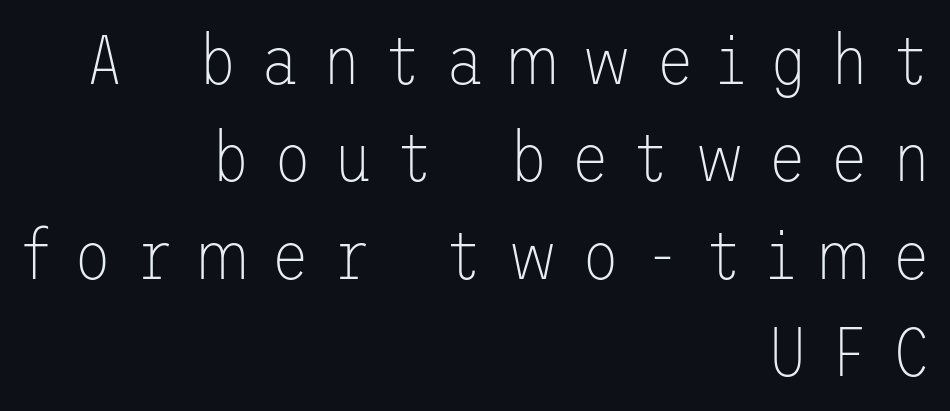
The characters are drawn with everyday or finer stroke widths. The face used here is rendered with a markedly widened letterfit. Stroke terminals: plain, sans-serif. Nobody drew a line under any word here. Every row of glyphs terminates at an identical x-position on the right. Reading down the column, the eye jumps a familiar distance to each next line.
